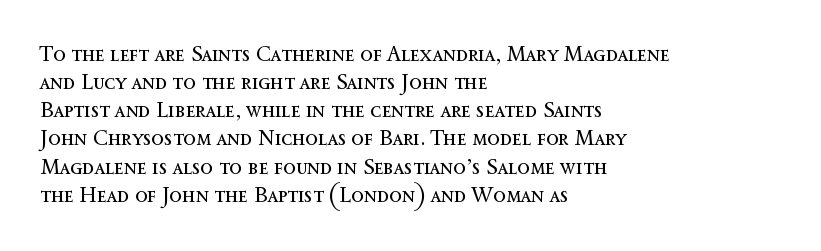
Q: Is the text bold? A: No.
Q: Is the text italic (slanted)? A: No, it is upright.
Q: Is the text underlined? A: No.
Q: How is the paragraph aligned? A: Left-aligned.
Q: Is the spacing between letters normal or unusually wide? A: Normal.
Q: Is the spacing between lines tight, normal or loose? A: Normal.
